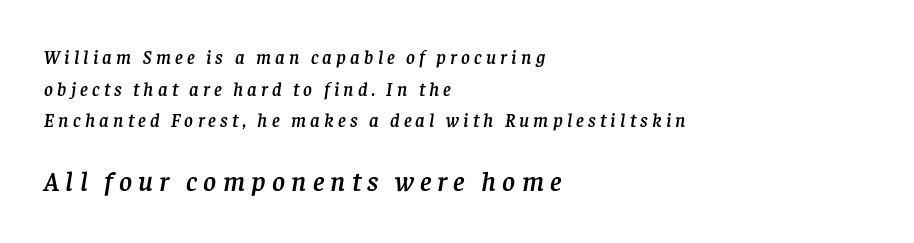
{"serif": "yes", "italic": "yes", "lean": "right", "slant_degrees": 8, "width": "normal", "stroke_contrast": "low", "x_height": "large", "monospaced": "no", "underline": "no", "align": "left", "line_spacing": "normal", "line_spacing_ratio": 1.66, "letter_spacing": "wide", "letter_spacing_em": 0.22, "larger_block": "second", "size_ratio": 1.47, "glyph_px": 28}
